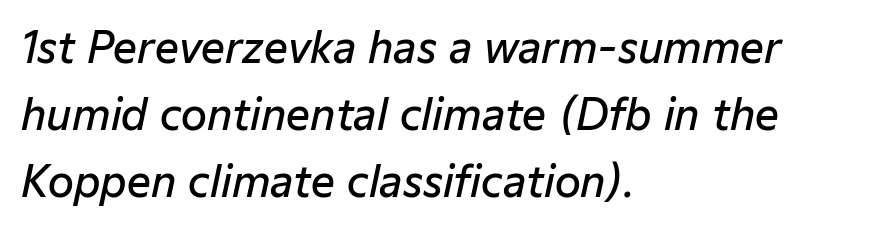
The image shows 42 px semibold type, italic (leaning right); set left-aligned, normal line spacing (1.59x), normal letter spacing, not underlined; low stroke contrast and a medium x-height.
